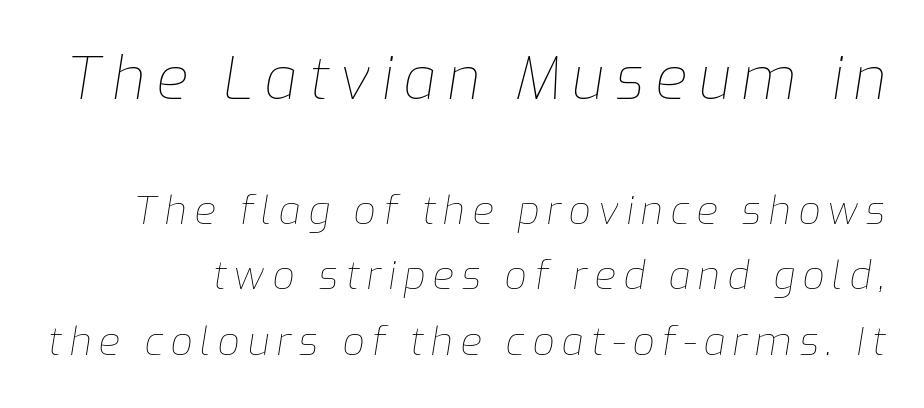
Q: Is the text bold? A: No.
Q: Is the text italic (slanted)? A: Yes, it leans right by about 9 degrees.
Q: Is the text underlined? A: No.
Q: Is the spacing between lines tight, normal or loose? A: Normal.
Q: Which block of text is set in a larger size, the first (top) or the second (bottom)? A: The first (top) one.
Q: Width (condensed, normal, or wide)? A: Normal.
Q: Stroke contrast? A: Low.
Q: x-height? A: Medium.
Q: Monospaced? A: No.
